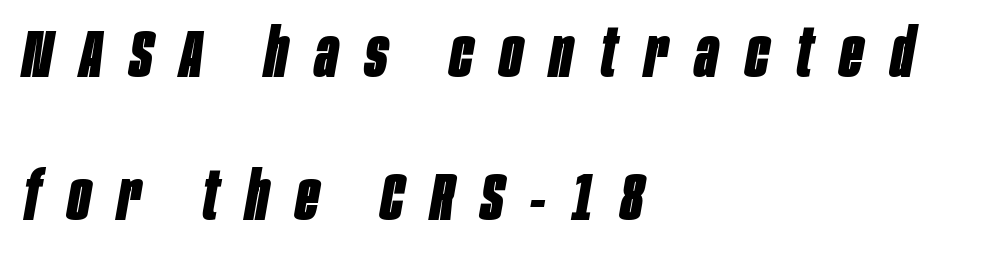
Q: Is the text bold? A: Yes.
Q: Is the text italic (slanted)? A: Yes, it leans right by about 10 degrees.
Q: Is the text underlined? A: No.
Q: How is the paragraph aligned? A: Left-aligned.
Q: Is the spacing between letters normal or unusually wide? A: Unusually wide.
Q: Is the spacing between lines tight, normal or loose? A: Loose.
Q: Width (condensed, normal, or wide)? A: Condensed.
Q: Stroke contrast? A: Low.
Q: x-height? A: Large.
Q: Monospaced? A: No.
